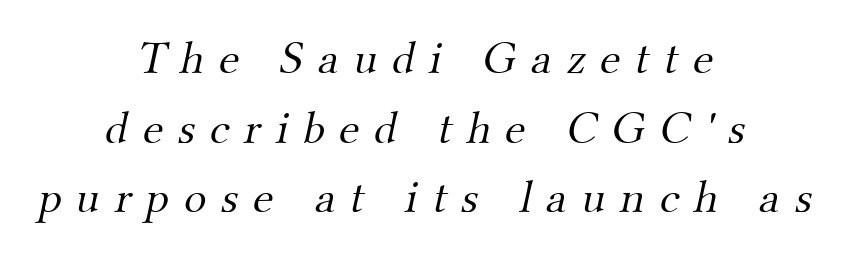
{"serif": "yes", "bold": "no", "weight": "light", "width": "normal", "stroke_contrast": "medium", "x_height": "small", "monospaced": "no", "underline": "no", "align": "center", "line_spacing": "normal", "line_spacing_ratio": 1.48, "letter_spacing": "wide", "letter_spacing_em": 0.31, "glyph_px": 47}
